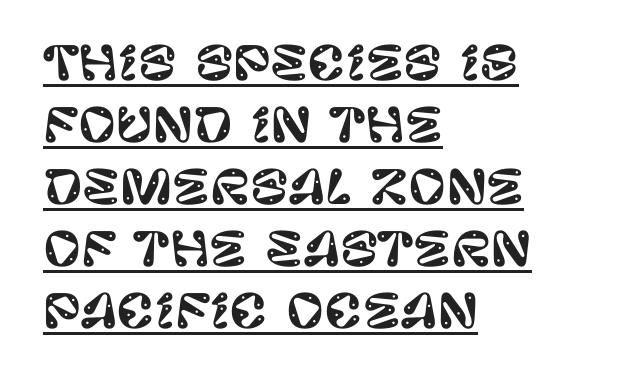
Q: Is the text italic (slanted)? A: Yes.
Q: Is the typeface a serif or a sans-serif typeface? A: Sans-serif.
Q: Is the text underlined? A: Yes.
Q: How is the paragraph aligned? A: Left-aligned.
Q: Is the spacing between letters normal or unusually wide? A: Normal.
Q: Is the spacing between lines tight, normal or loose? A: Normal.
Q: Width (condensed, normal, or wide)? A: Normal.
Q: Stroke contrast? A: Low.
Q: x-height? A: Large.
Q: Monospaced? A: No.
